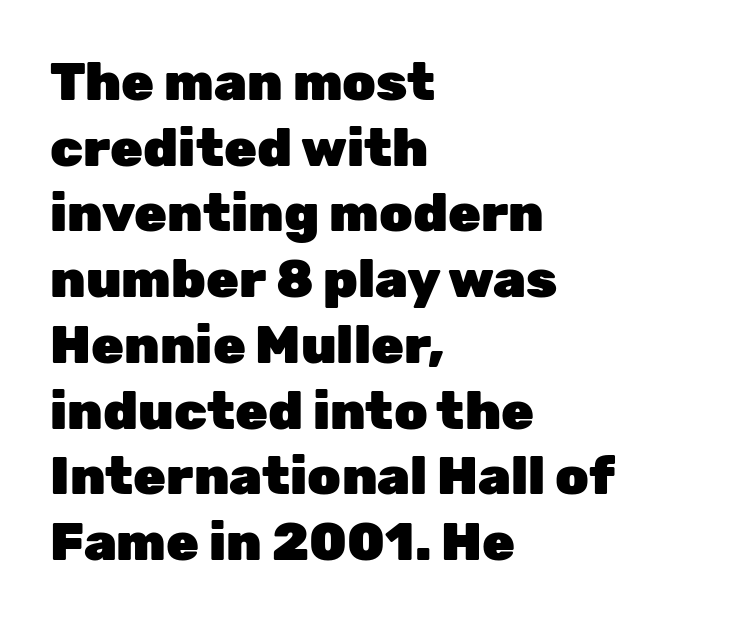
{"serif": "no", "italic": "no", "bold": "yes", "weight": "heavy", "width": "normal", "stroke_contrast": "low", "x_height": "medium", "monospaced": "no", "underline": "no", "align": "left", "line_spacing_ratio": 1.24, "letter_spacing": "normal", "letter_spacing_em": 0.0, "glyph_px": 53}
